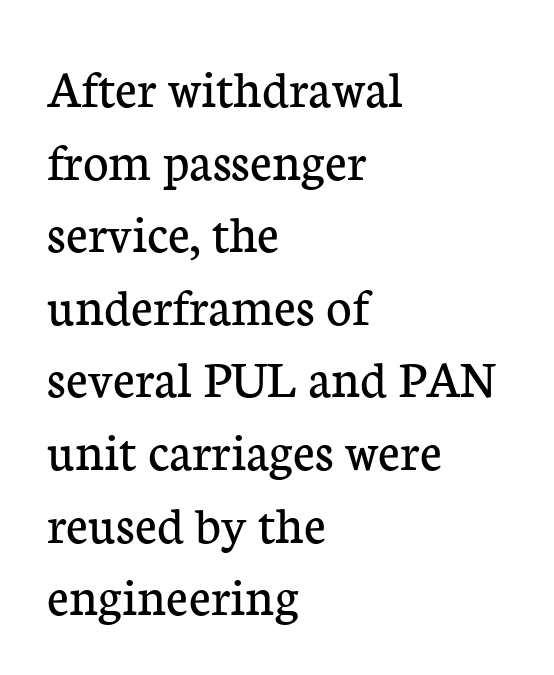
This sample keeps an unexceptional amount of space between lines. Regarding serifs, this sample has them. The foot of each line stays bare and open. The lettering holds an erect, upright posture throughout. Here the designer chose a conventional face with non-uniform glyph widths.
